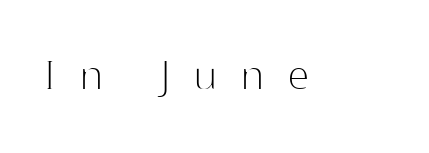
{"serif": "no", "italic": "no", "bold": "no", "weight": "thin", "width": "normal", "stroke_contrast": "high", "x_height": "medium", "monospaced": "no", "underline": "no", "letter_spacing": "wide", "letter_spacing_em": 0.46, "glyph_px": 50}
